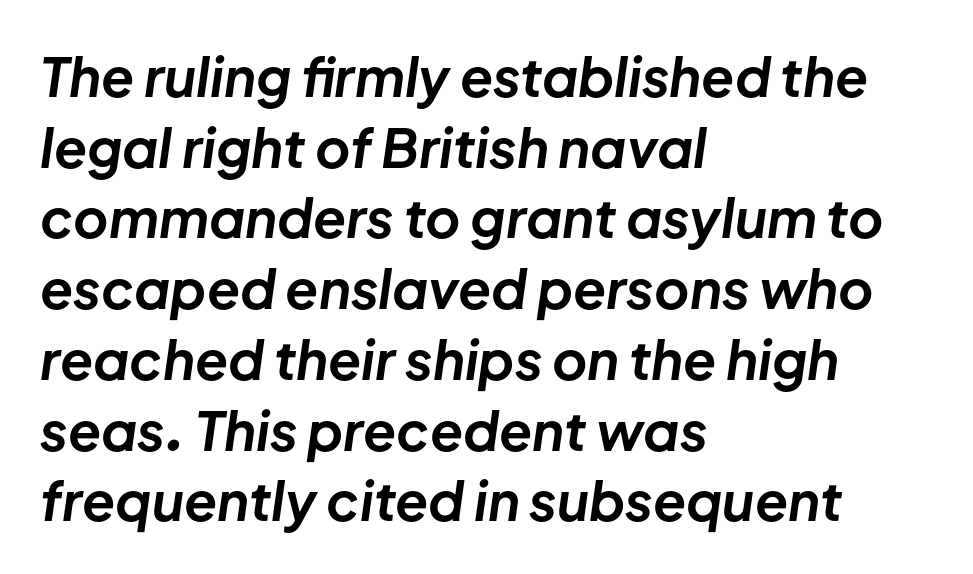
The image shows 54 px bold type, italic (leaning right); set left-aligned, normal line spacing (1.31x), normal letter spacing, not underlined; low stroke contrast and a medium x-height.
